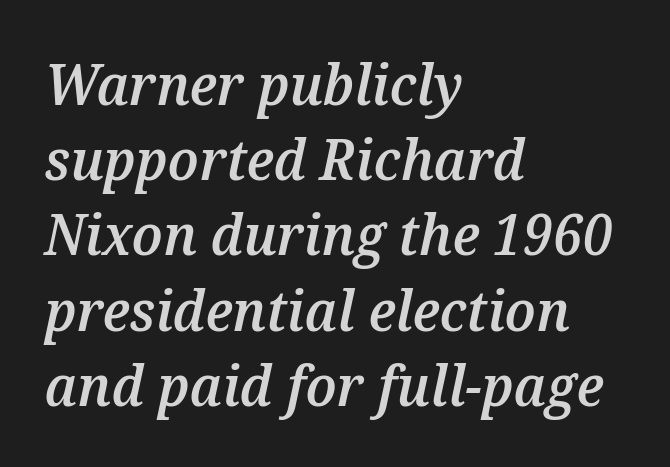
Looks like regular typesetting: each glyph gets only the width it needs. Summary of vertical rhythm: regular, with standard interline spacing. The rag falls on the right side of this text block. Has an underline been added? It has not. The type is set solid horizontally, with unmodified tracking.
